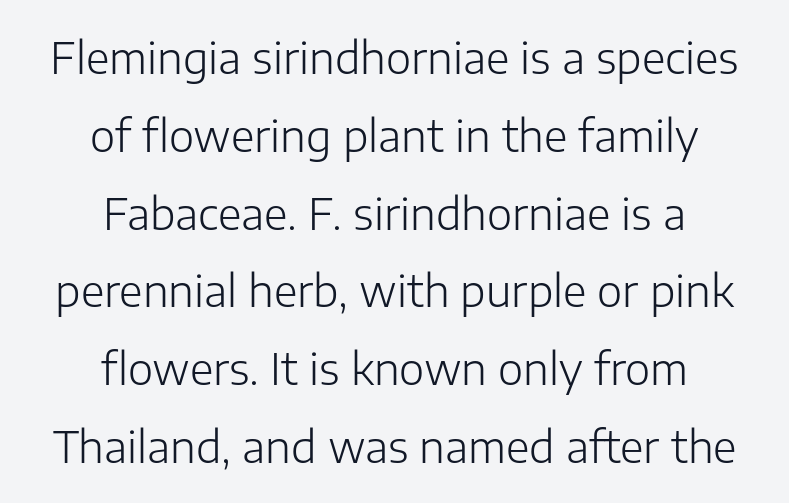
The image shows 43 px light sans-serif type, upright; set centered, line spacing 1.81x, normal letter spacing, not underlined; low stroke contrast and a medium x-height.
